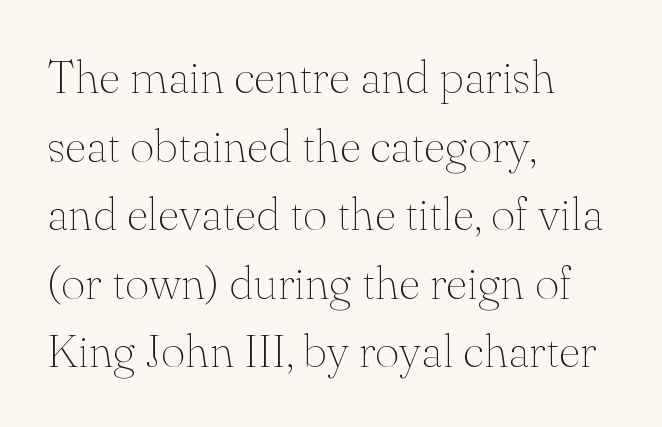
Tracking here is standard; glyphs follow each other at the usual distance. The weight tops out at a normal text grade. Layout note: lines flush left. Every character sits straight up, as roman type does. Serif or sans? Serif — the stroke terminals have little feet. The passage shown stacks its lines at a standard gap.
